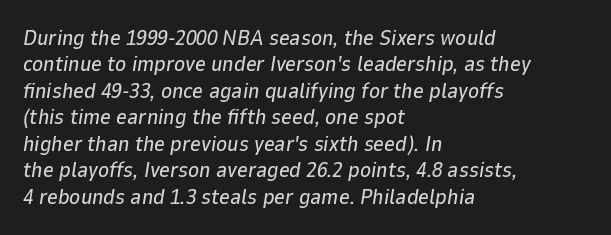
Q: Is the text italic (slanted)? A: Yes, it leans right by about 9 degrees.
Q: Is the text underlined? A: No.
Q: How is the paragraph aligned? A: Left-aligned.
Q: Is the spacing between letters normal or unusually wide? A: Normal.
Q: Is the spacing between lines tight, normal or loose? A: Normal.
